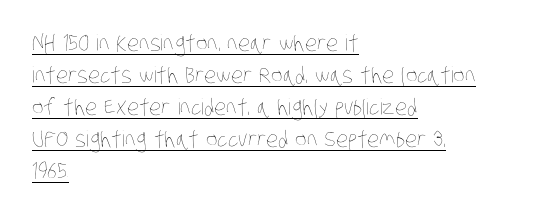
Q: Is the text bold? A: No.
Q: Is the text underlined? A: Yes.
Q: How is the paragraph aligned? A: Left-aligned.
Q: Is the spacing between letters normal or unusually wide? A: Normal.
Q: Is the spacing between lines tight, normal or loose? A: Normal.
